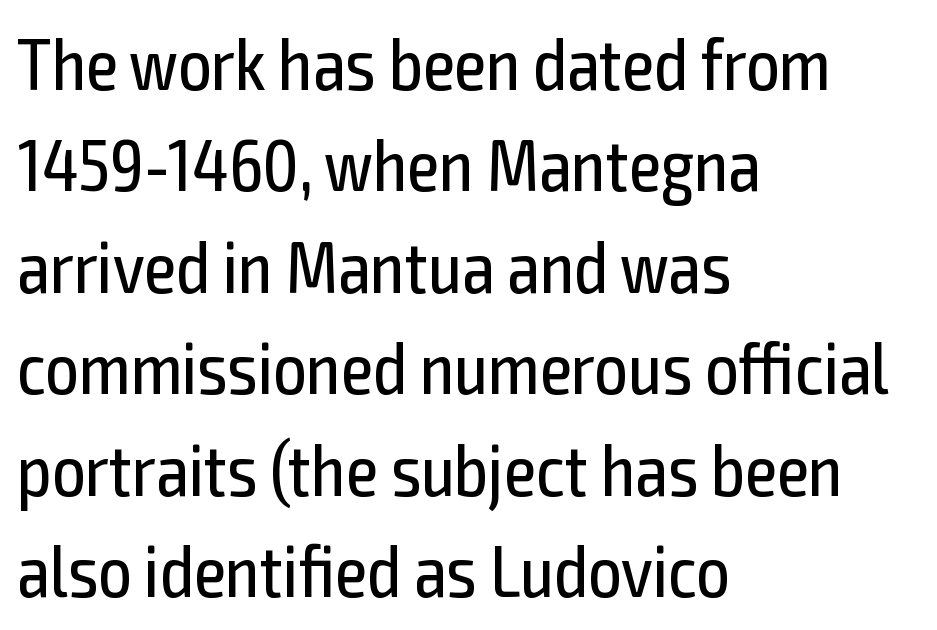
The image shows 73 px regular-weight, condensed sans-serif type, upright; set left-aligned, normal line spacing (1.39x), normal letter spacing, not underlined; a medium x-height.
